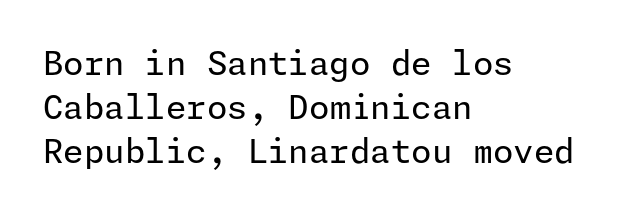
The image shows 33 px regular-weight sans-serif type, upright; set left-aligned, normal line spacing (1.34x), normal letter spacing, not underlined; low stroke contrast and a medium x-height.
